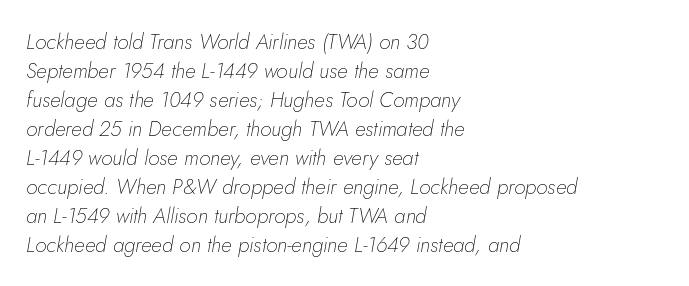
This sample uses plain, unmodified letter spacing. The specimen reads as italic at a glance. This rendering uses left alignment, leaving the right contour irregular. Underlining? Definitely not there. Leading: standard. Ink coverage per letter is moderate at most.
